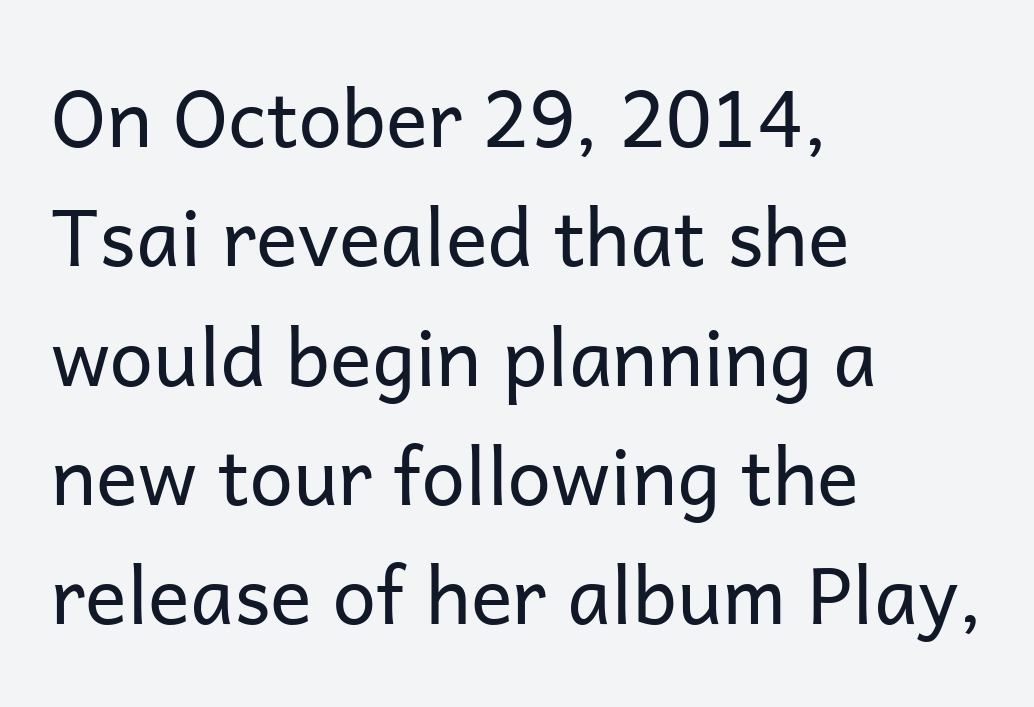
Q: Is the text bold? A: No.
Q: Is the text italic (slanted)? A: No, it is upright.
Q: Is the typeface a serif or a sans-serif typeface? A: Sans-serif.
Q: Is the text underlined? A: No.
Q: How is the paragraph aligned? A: Left-aligned.
Q: Is the spacing between letters normal or unusually wide? A: Normal.
Q: Is the spacing between lines tight, normal or loose? A: Normal.
Q: Width (condensed, normal, or wide)? A: Normal.
Q: Stroke contrast? A: Low.
Q: x-height? A: Medium.
Q: Monospaced? A: No.
